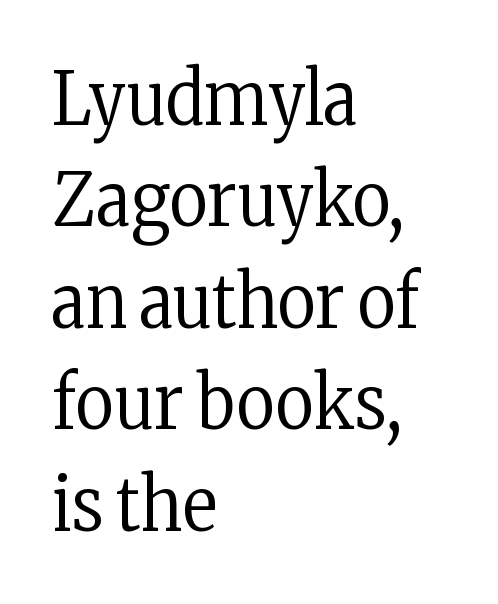
The image shows 74 px regular-weight, condensed serif type, upright; set left-aligned, normal line spacing (1.37x), normal letter spacing, not underlined; low stroke contrast and a medium x-height.
